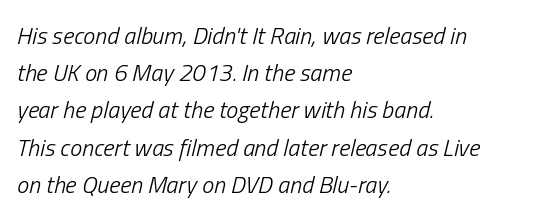
Q: Is the text bold? A: No.
Q: Is the text italic (slanted)? A: Yes, it leans right by about 13 degrees.
Q: Is the text underlined? A: No.
Q: How is the paragraph aligned? A: Left-aligned.
Q: Is the spacing between letters normal or unusually wide? A: Normal.
Q: Is the spacing between lines tight, normal or loose? A: Normal.
